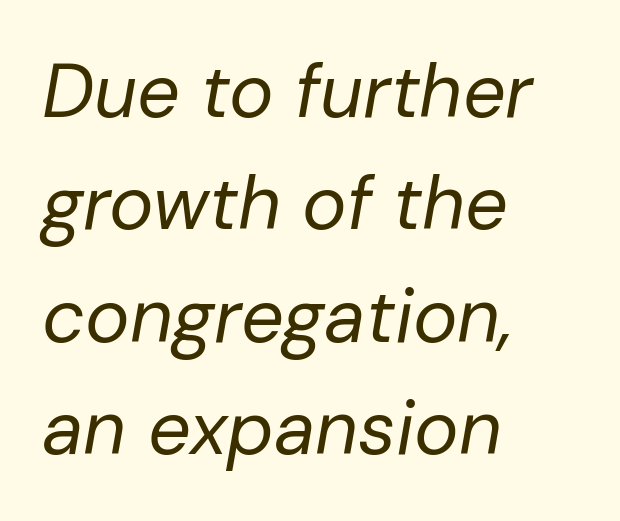
The image shows 75 px regular-weight type, italic (leaning right); set left-aligned, normal line spacing (1.5x), normal letter spacing, not underlined; low stroke contrast and a medium x-height.
